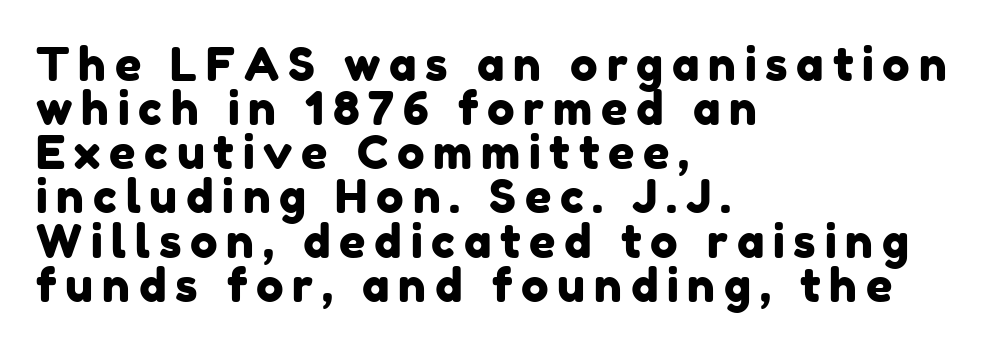
{"serif": "no", "width": "normal", "stroke_contrast": "low", "x_height": "medium", "monospaced": "no", "underline": "no", "align": "left", "line_spacing": "tight", "line_spacing_ratio": 0.96, "glyph_px": 46}
